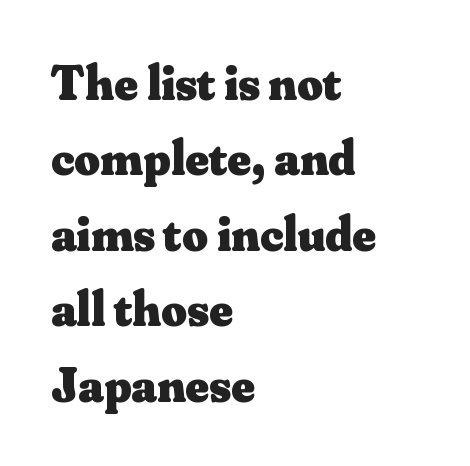
{"serif": "yes", "italic": "no", "bold": "yes", "weight": "heavy", "width": "normal", "stroke_contrast": "medium", "x_height": "small", "monospaced": "no", "underline": "no", "align": "left", "line_spacing": "normal", "line_spacing_ratio": 1.51, "letter_spacing": "normal", "letter_spacing_em": 0.0, "glyph_px": 50}
